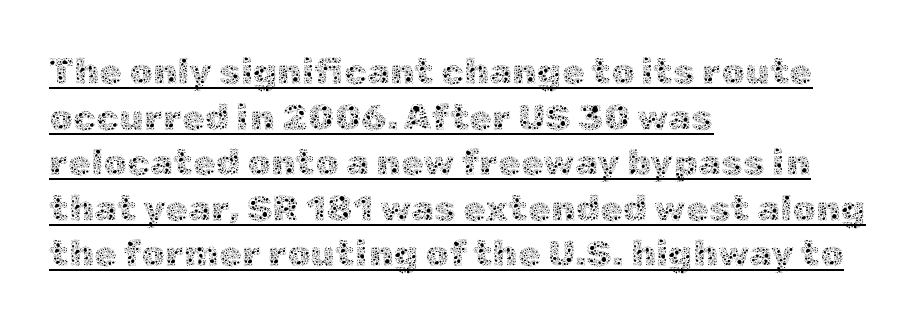
The image shows 37 px thin type, upright; set left-aligned, line spacing 1.23x, normal letter spacing, underlined; a medium x-height.
